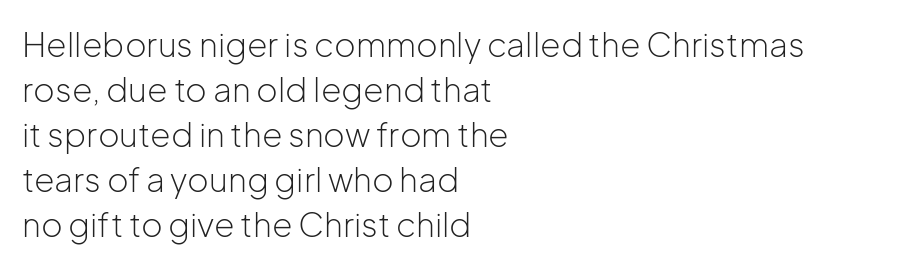
{"serif": "no", "italic": "no", "bold": "no", "weight": "light", "width": "normal", "stroke_contrast": "low", "x_height": "medium", "monospaced": "no", "underline": "no", "align": "left", "line_spacing": "normal", "line_spacing_ratio": 1.36, "letter_spacing": "normal", "letter_spacing_em": 0.0, "glyph_px": 33}
